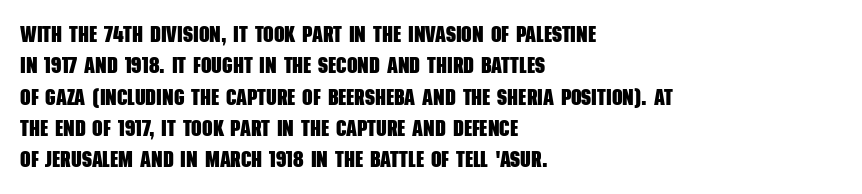
The image shows 23 px bold type; set left-aligned, normal line spacing (1.36x), normal letter spacing, not underlined.
